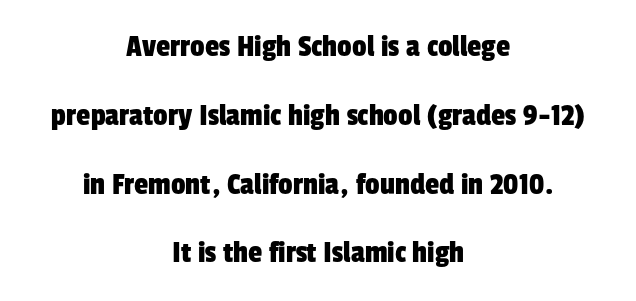
Descender tails drop into unmarked territory. The designer dialed line spacing up above the default. Caption: multi-line text, centered on the measure. These lines keep a tight, regular rhythm from letter to letter. Proportional: the letters do not fall into vertical columns.
